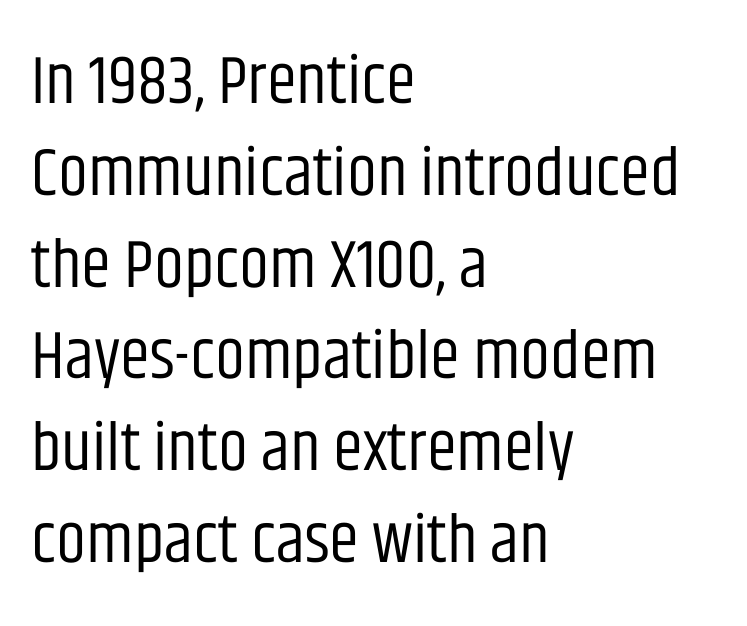
Q: Is the text bold? A: No.
Q: Is the text italic (slanted)? A: No, it is upright.
Q: Is the typeface a serif or a sans-serif typeface? A: Sans-serif.
Q: Is the text underlined? A: No.
Q: How is the paragraph aligned? A: Left-aligned.
Q: Is the spacing between letters normal or unusually wide? A: Normal.
Q: Is the spacing between lines tight, normal or loose? A: Normal.
Q: Width (condensed, normal, or wide)? A: Condensed.
Q: Stroke contrast? A: Low.
Q: x-height? A: Large.
Q: Monospaced? A: No.
